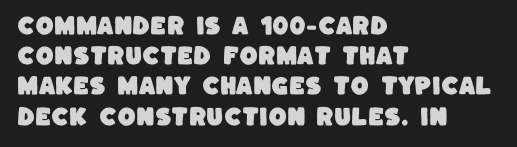
{"underline": "no", "align": "left", "line_spacing": "normal", "line_spacing_ratio": 1.44, "letter_spacing": "normal", "letter_spacing_em": 0.0, "glyph_px": 21}
